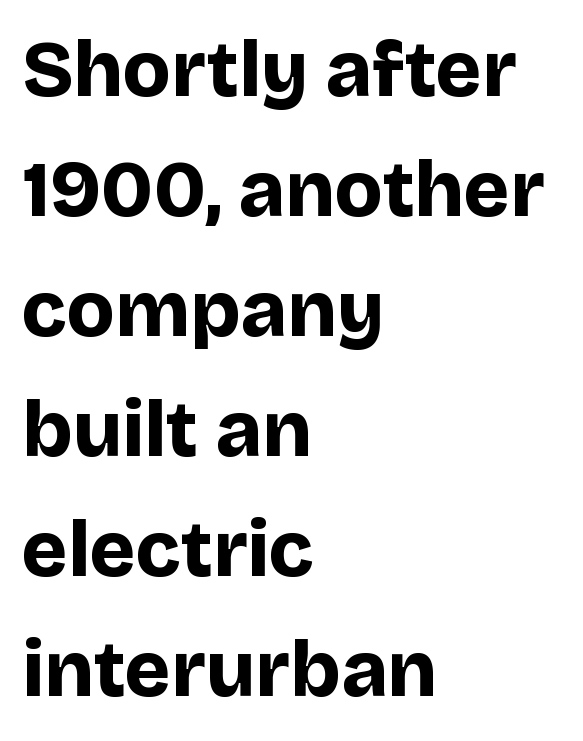
Inter-character spacing is left at the font's built-in metrics. The foot of each line stays bare and open. The text was rendered using a sans face with plain stroke endings. The rows are spaced the way most documents space them. The letters stand straight up with perfectly vertical stems. If you drew a ruler down the left edge, every line would touch it.
